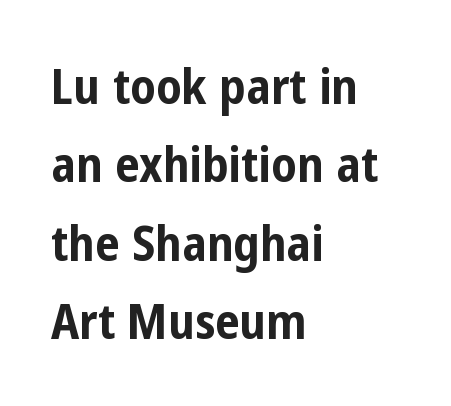
Q: Is the text bold? A: Yes.
Q: Is the text italic (slanted)? A: No, it is upright.
Q: Is the typeface a serif or a sans-serif typeface? A: Sans-serif.
Q: Is the text underlined? A: No.
Q: How is the paragraph aligned? A: Left-aligned.
Q: Is the spacing between letters normal or unusually wide? A: Normal.
Q: Is the spacing between lines tight, normal or loose? A: Normal.
Q: Width (condensed, normal, or wide)? A: Condensed.
Q: Stroke contrast? A: Low.
Q: x-height? A: Medium.
Q: Monospaced? A: No.
